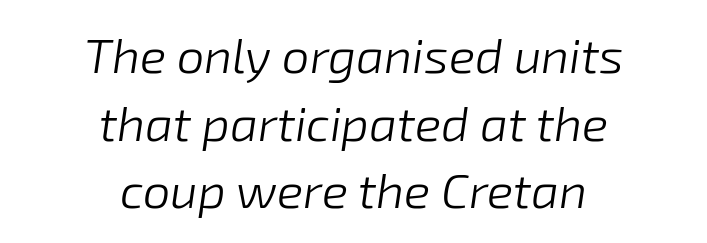
Each line is balanced around a shared central axis. Nobody drew a line under any word here. Nothing unusual about the tracking: characters are spaced as the font intends. This block has exactly the height ordinary leading produces. The cut favours lightness, reaching ordinary text weight at its darkest. Italic? Definitely — the glyphs are oblique.
